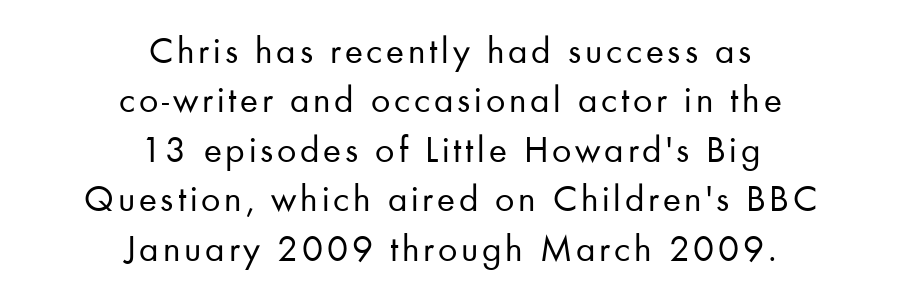
Q: Is the text bold? A: No.
Q: Is the text italic (slanted)? A: No, it is upright.
Q: Is the typeface a serif or a sans-serif typeface? A: Sans-serif.
Q: Is the text underlined? A: No.
Q: How is the paragraph aligned? A: Centered.
Q: Is the spacing between lines tight, normal or loose? A: Normal.
Q: Width (condensed, normal, or wide)? A: Normal.
Q: Stroke contrast? A: Low.
Q: x-height? A: Small.
Q: Monospaced? A: No.
